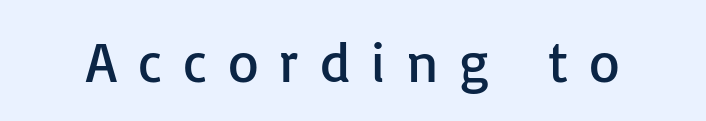
Someone cranked the tracking dial way up on this one. Has an underline been added? It has not. No italicization has been applied; the sample stays upright. You could not count columns in this text — the font is proportionally spaced. No extra ink here — the face is not bold.
